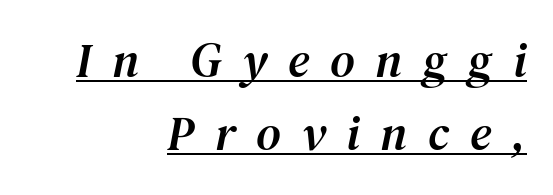
Q: Is the text italic (slanted)? A: Yes, it leans right by about 12 degrees.
Q: Is the typeface a serif or a sans-serif typeface? A: Serif.
Q: Is the text underlined? A: Yes.
Q: How is the paragraph aligned? A: Right-aligned.
Q: Is the spacing between letters normal or unusually wide? A: Unusually wide.
Q: Is the spacing between lines tight, normal or loose? A: Normal.
Q: Width (condensed, normal, or wide)? A: Normal.
Q: Stroke contrast? A: Medium.
Q: x-height? A: Medium.
Q: Monospaced? A: No.
